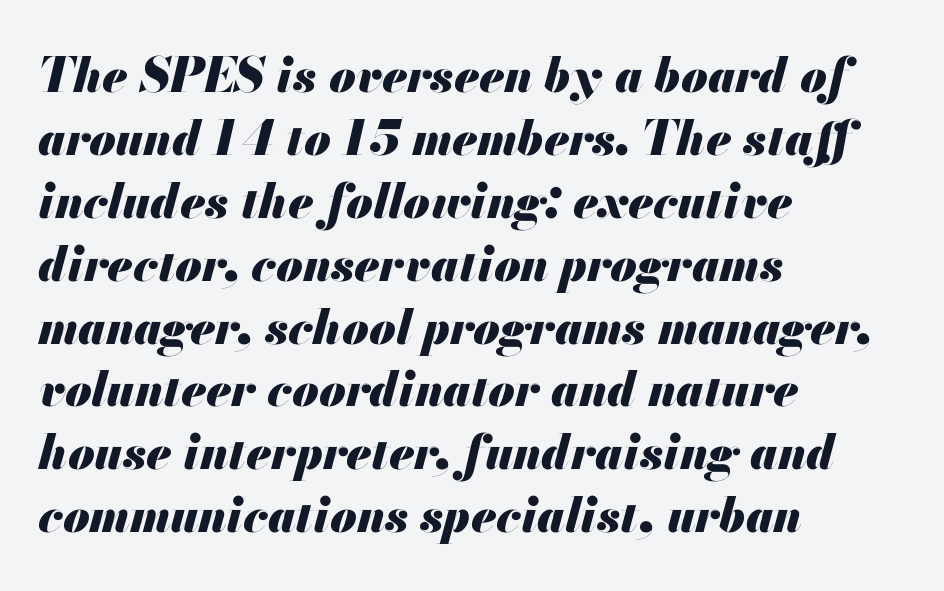
The image shows 48 px heavy type, italic (leaning right); set left-aligned, normal line spacing (1.31x), normal letter spacing, not underlined; medium stroke contrast and a small x-height.
